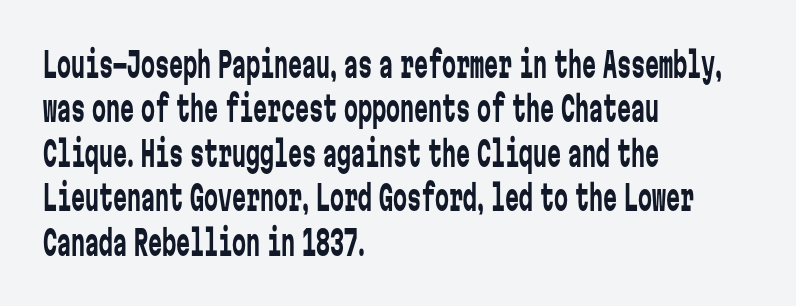
Unlike italic type, these characters show no tilt at all. I'd call this a sans setting — the letters go barefoot. Clear beneath every line of the passage. The leading is moderate, giving the passage an even texture.
